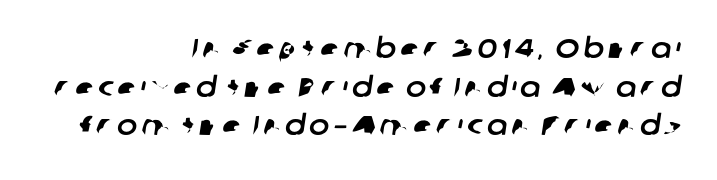
Q: Is the text underlined? A: No.
Q: How is the paragraph aligned? A: Right-aligned.
Q: Is the spacing between lines tight, normal or loose? A: Normal.
